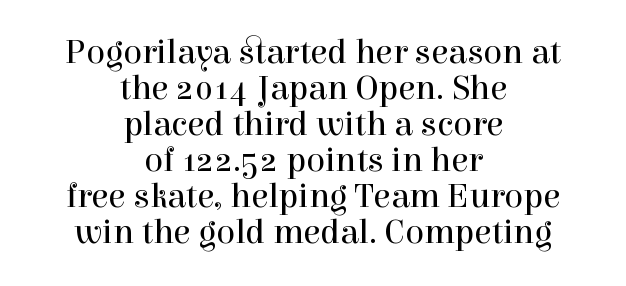
{"serif": "yes", "italic": "no", "bold": "no", "weight": "regular", "width": "normal", "x_height": "medium", "monospaced": "no", "underline": "no", "align": "center", "line_spacing": "tight", "line_spacing_ratio": 1.03, "letter_spacing": "normal", "letter_spacing_em": 0.0, "glyph_px": 35}
